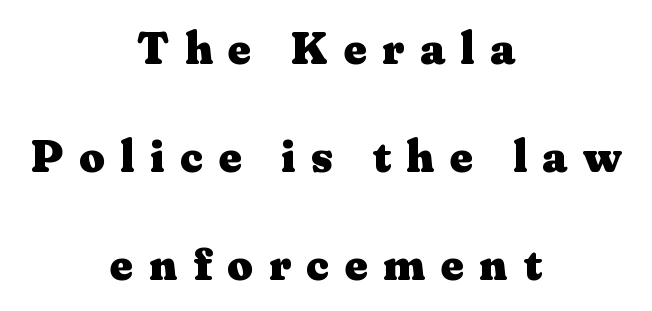
The image shows 45 px heavy, wide serif type, upright; set centered, loose line spacing (2.4x), unusually wide letter spacing (+0.34 em), not underlined; medium stroke contrast and a medium x-height.
